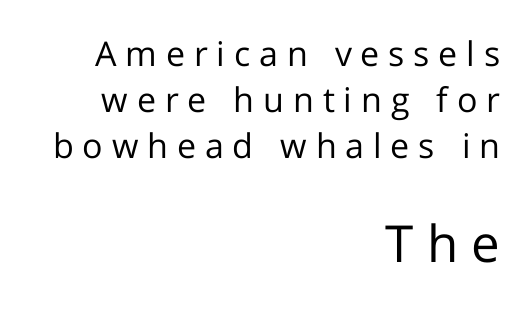
Q: Is the text bold? A: No.
Q: Is the text italic (slanted)? A: No, it is upright.
Q: Is the typeface a serif or a sans-serif typeface? A: Sans-serif.
Q: Is the text underlined? A: No.
Q: How is the paragraph aligned? A: Right-aligned.
Q: Is the spacing between letters normal or unusually wide? A: Unusually wide.
Q: Is the spacing between lines tight, normal or loose? A: Normal.
Q: Which block of text is set in a larger size, the first (top) or the second (bottom)? A: The second (bottom) one.
Q: Width (condensed, normal, or wide)? A: Normal.
Q: Stroke contrast? A: Low.
Q: x-height? A: Medium.
Q: Monospaced? A: No.
